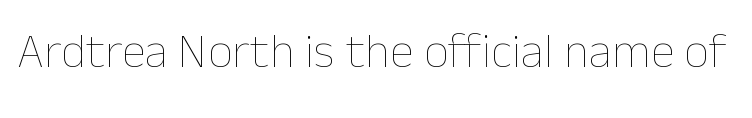
Note the varied advance widths — an 'i' is clearly narrower than an 'm'. The space directly below the letters is spotless. The face looks like a standard text weight, possibly lighter. A typesetter would mark this as roman, not italic.
